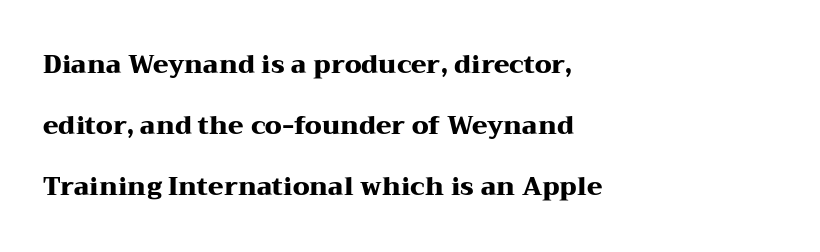
The image shows 25 px bold type, upright; set left-aligned, loose line spacing (2.44x), normal letter spacing, not underlined.
